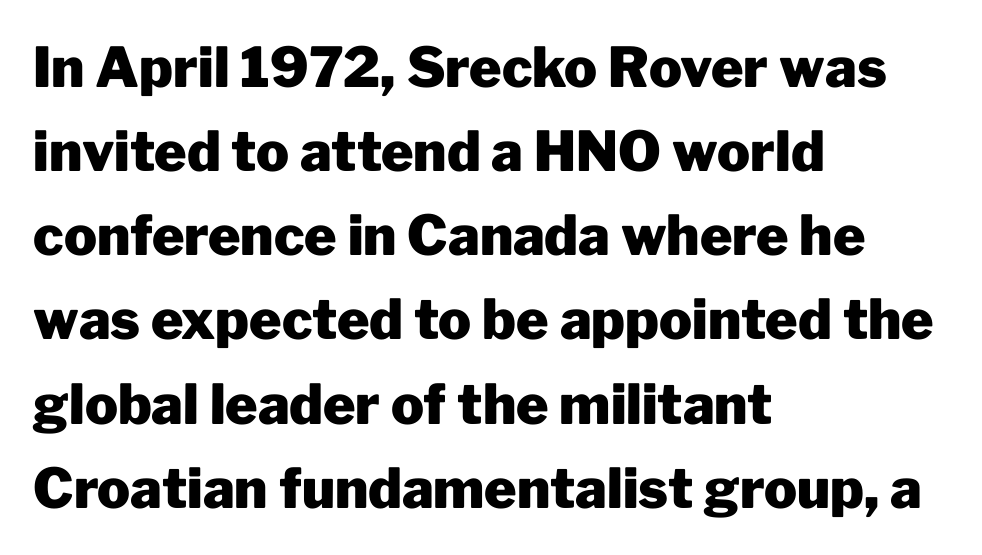
{"serif": "no", "italic": "no", "bold": "yes", "weight": "heavy", "width": "normal", "stroke_contrast": "low", "x_height": "medium", "monospaced": "no", "underline": "no", "align": "left", "line_spacing": "normal", "line_spacing_ratio": 1.53, "letter_spacing": "normal", "letter_spacing_em": 0.0, "glyph_px": 55}
